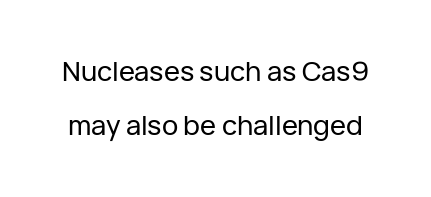
Q: Is the text italic (slanted)? A: No, it is upright.
Q: Is the text underlined? A: No.
Q: Is the spacing between letters normal or unusually wide? A: Normal.
Q: Is the spacing between lines tight, normal or loose? A: Loose.
